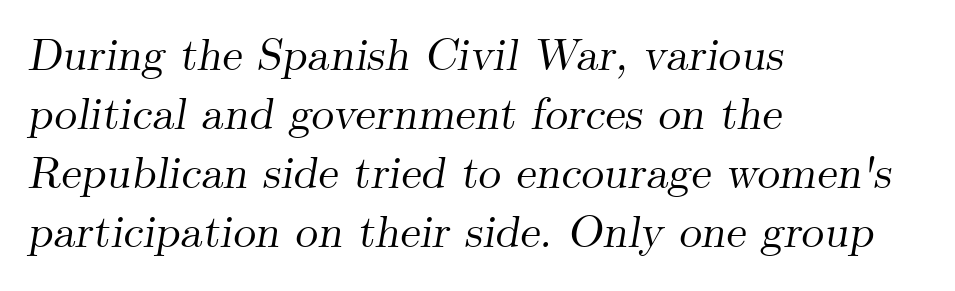
{"serif": "yes", "italic": "yes", "lean": "right", "slant_degrees": 9, "width": "normal", "stroke_contrast": "medium", "x_height": "small", "monospaced": "no", "underline": "no", "align": "left", "line_spacing": "normal", "line_spacing_ratio": 1.31, "letter_spacing": "normal", "letter_spacing_em": 0.0, "glyph_px": 45}
